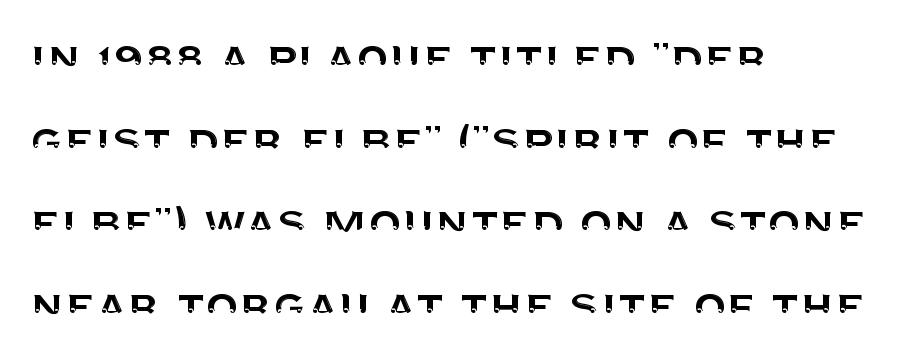
Underlining? Definitely not there. The typeface chosen for these lines omits serifs. Is this a fixed-width face? No — the glyphs have proportional, varying widths. Casual observation: everything's shoved over to the left.
